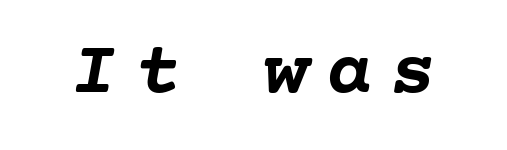
{"italic": "yes", "lean": "right", "slant_degrees": 10, "bold": "yes", "weight": "semibold", "width": "normal", "stroke_contrast": "low", "x_height": "medium", "underline": "no", "letter_spacing": "wide", "letter_spacing_em": 0.24, "glyph_px": 76}
